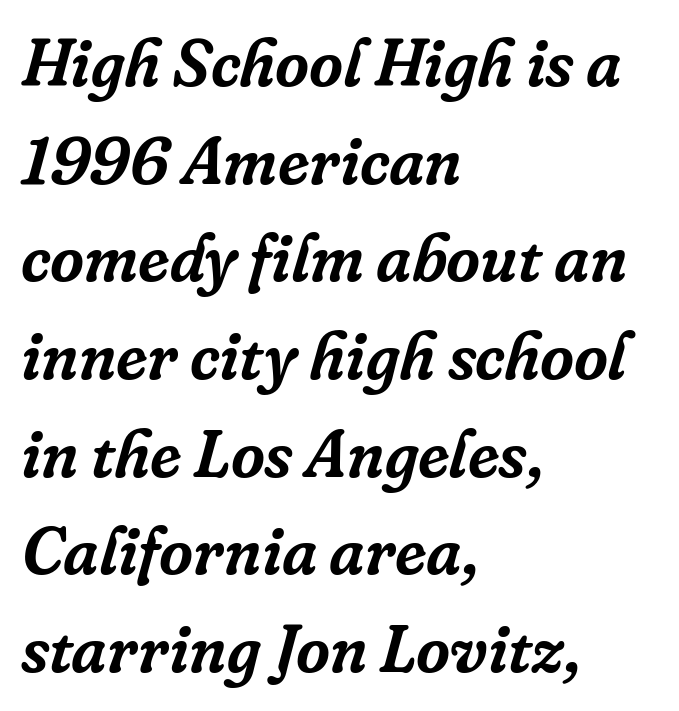
Q: Is the text italic (slanted)? A: Yes, it leans right by about 16 degrees.
Q: Is the typeface a serif or a sans-serif typeface? A: Serif.
Q: Is the text underlined? A: No.
Q: How is the paragraph aligned? A: Left-aligned.
Q: Is the spacing between letters normal or unusually wide? A: Normal.
Q: Is the spacing between lines tight, normal or loose? A: Normal.
Q: Width (condensed, normal, or wide)? A: Normal.
Q: Stroke contrast? A: Low.
Q: x-height? A: Medium.
Q: Monospaced? A: No.
